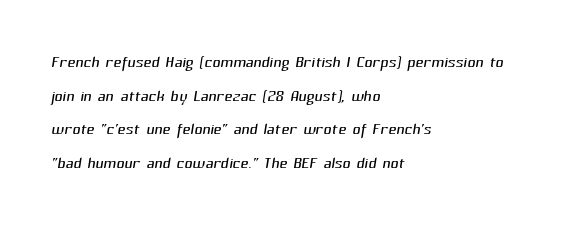
The image shows 22 px text type; set left-aligned, normal line spacing (1.53x), normal letter spacing, not underlined.
